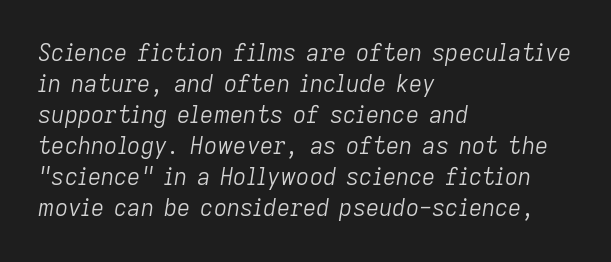
Q: Is the text bold? A: No.
Q: Is the text italic (slanted)? A: Yes, it leans right by about 9 degrees.
Q: Is the text underlined? A: No.
Q: How is the paragraph aligned? A: Left-aligned.
Q: Is the spacing between letters normal or unusually wide? A: Normal.
Q: Is the spacing between lines tight, normal or loose? A: Normal.
